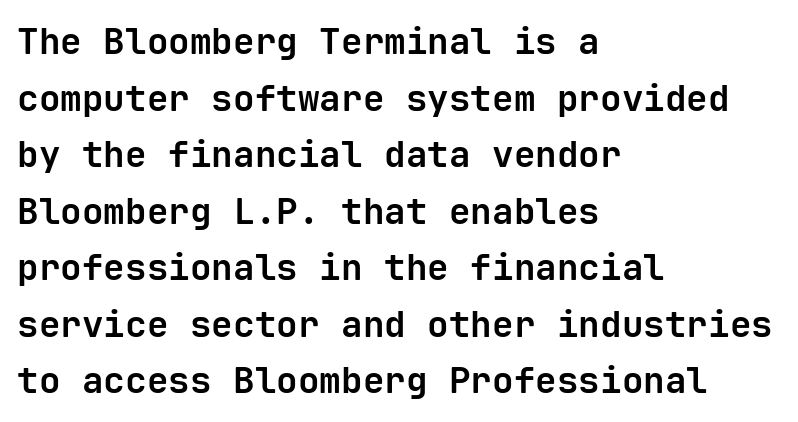
{"serif": "no", "italic": "no", "bold": "yes", "weight": "bold", "width": "normal", "stroke_contrast": "low", "x_height": "medium", "monospaced": "yes", "underline": "no", "align": "left", "line_spacing": "normal", "line_spacing_ratio": 1.57, "letter_spacing": "normal", "letter_spacing_em": 0.0, "glyph_px": 36}
